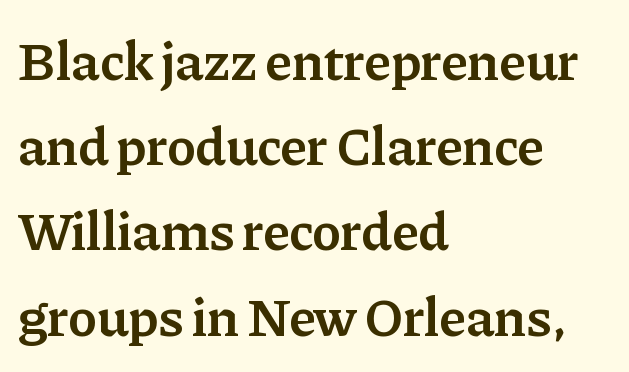
{"serif": "yes", "italic": "no", "bold": "semi", "weight": "semibold", "width": "normal", "stroke_contrast": "low", "x_height": "medium", "monospaced": "no", "underline": "no", "align": "left", "line_spacing": "normal", "line_spacing_ratio": 1.55, "letter_spacing": "normal", "letter_spacing_em": 0.0, "glyph_px": 55}
